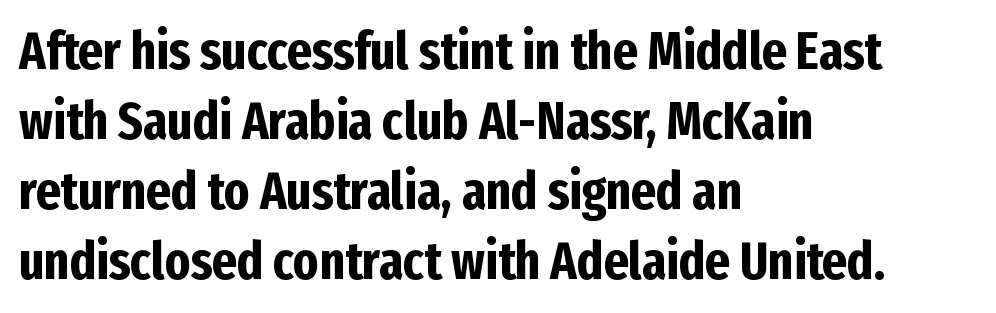
{"serif": "no", "italic": "no", "bold": "yes", "weight": "bold", "width": "condensed", "stroke_contrast": "low", "x_height": "medium", "monospaced": "no", "underline": "no", "align": "left", "line_spacing": "normal", "line_spacing_ratio": 1.32, "letter_spacing": "normal", "letter_spacing_em": 0.0, "glyph_px": 53}
